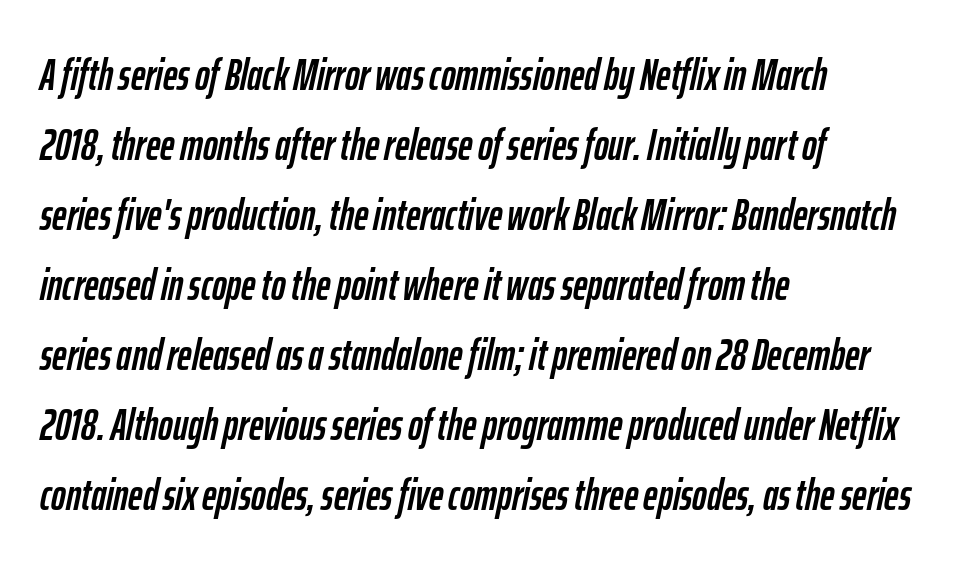
{"italic": "yes", "lean": "right", "slant_degrees": 12, "width": "condensed", "stroke_contrast": "low", "x_height": "medium", "monospaced": "no", "underline": "no", "align": "left", "line_spacing": "normal", "line_spacing_ratio": 1.59, "letter_spacing": "normal", "letter_spacing_em": 0.0, "glyph_px": 44}
